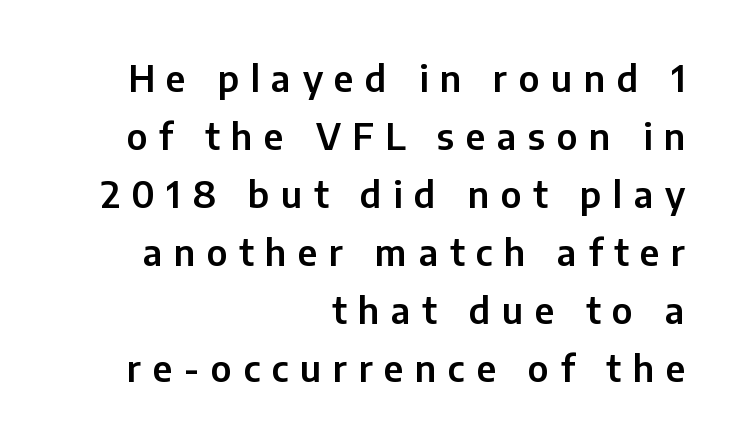
Q: Is the text italic (slanted)? A: No, it is upright.
Q: Is the typeface a serif or a sans-serif typeface? A: Sans-serif.
Q: Is the text underlined? A: No.
Q: How is the paragraph aligned? A: Right-aligned.
Q: Is the spacing between letters normal or unusually wide? A: Unusually wide.
Q: Is the spacing between lines tight, normal or loose? A: Normal.
Q: Width (condensed, normal, or wide)? A: Normal.
Q: Stroke contrast? A: Low.
Q: x-height? A: Medium.
Q: Monospaced? A: No.
